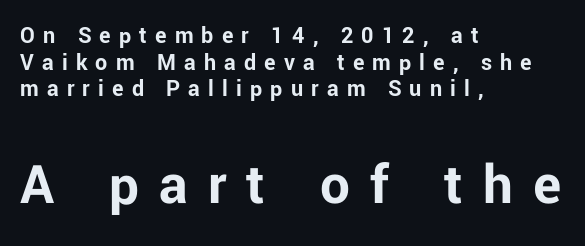
{"serif": "no", "italic": "no", "bold": "yes", "weight": "bold", "width": "normal", "stroke_contrast": "low", "x_height": "medium", "monospaced": "no", "underline": "no", "align": "left", "line_spacing": "tight", "line_spacing_ratio": 1.11, "letter_spacing": "wide", "letter_spacing_em": 0.34, "larger_block": "second", "size_ratio": 2.46, "glyph_px": 59}
